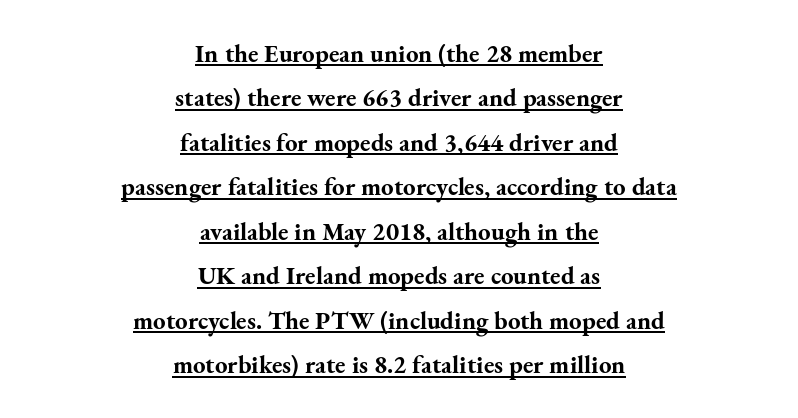
Ordinary non-slanted type is in use. Leftover space on each line is divided equally before and after the words. Looks like someone drew a line under every word here. The tracking reads as untouched default to a designer's eye. The glyphs have the mass of a bold cut.
